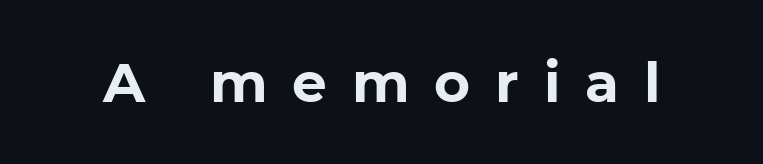
Q: Is the text bold? A: Yes.
Q: Is the typeface a serif or a sans-serif typeface? A: Sans-serif.
Q: Is the text underlined? A: No.
Q: Is the spacing between letters normal or unusually wide? A: Unusually wide.
Q: Width (condensed, normal, or wide)? A: Normal.
Q: Stroke contrast? A: Low.
Q: x-height? A: Medium.
Q: Monospaced? A: No.
